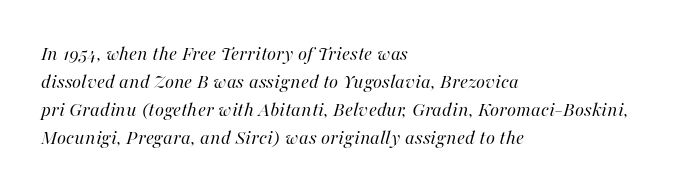
{"italic": "yes", "lean": "right", "slant_degrees": 16, "bold": "no", "underline": "no", "align": "left", "line_spacing": "normal", "line_spacing_ratio": 1.33, "letter_spacing": "normal", "letter_spacing_em": 0.0, "glyph_px": 21}
